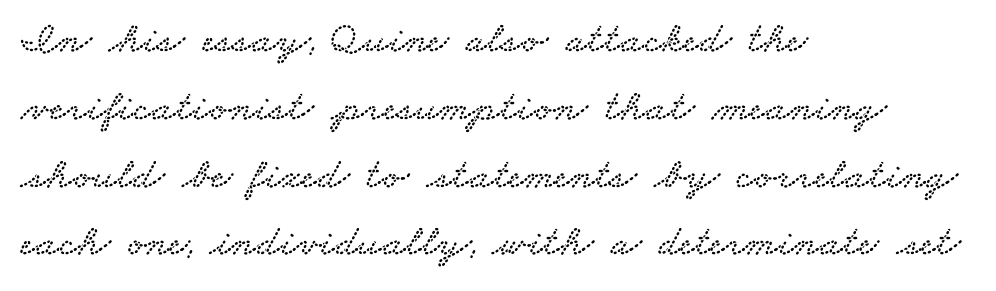
Regarding leading, the lines here are spaced in the standard way. Beneath every word, the page is bare. The passage shown is typed in a proportional face where columns would drift. The setting favours the left margin, as ordinary paragraphs usually do. Students, note that the glyphs here touch the page at normal intervals.
